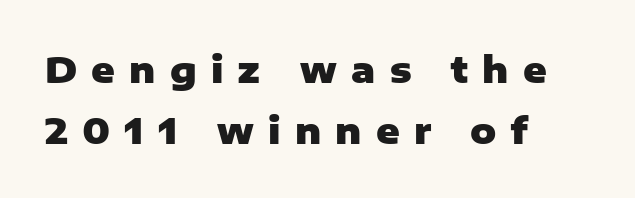
This rendering widens character spacing well past its baseline value. Check under the words: just untouched page. Each letter keeps its own natural width here, so spacing adapts to shape. Nope, no serifs anywhere on these letters. Ordinary non-slanted type is in use.
